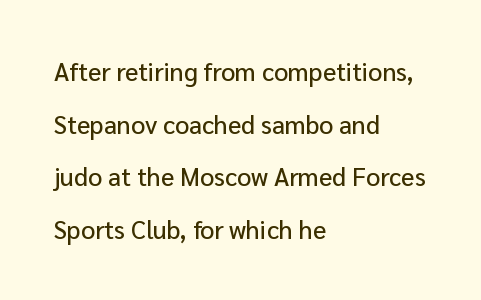
Q: Is the text italic (slanted)? A: No, it is upright.
Q: Is the text underlined? A: No.
Q: How is the paragraph aligned? A: Left-aligned.
Q: Is the spacing between letters normal or unusually wide? A: Normal.
Q: Is the spacing between lines tight, normal or loose? A: Loose.
